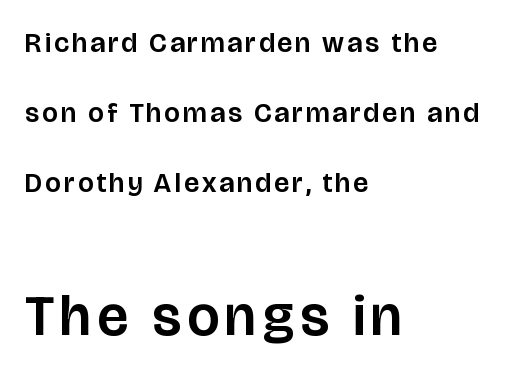
{"serif": "no", "italic": "no", "width": "normal", "stroke_contrast": "low", "x_height": "large", "monospaced": "no", "underline": "no", "align": "left", "line_spacing": "loose", "line_spacing_ratio": 2.5, "larger_block": "second", "size_ratio": 2.04, "glyph_px": 57}
